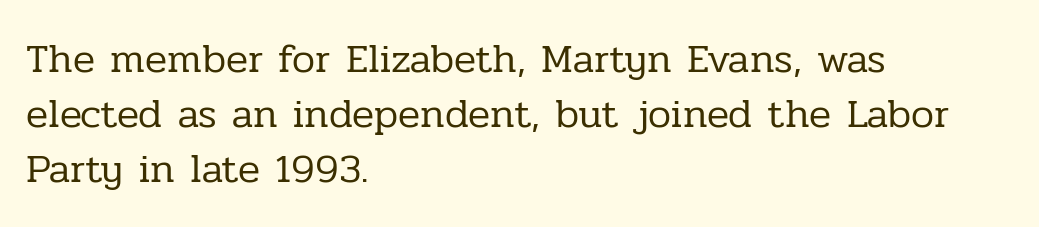
Q: Is the text bold? A: No.
Q: Is the text italic (slanted)? A: No, it is upright.
Q: Is the typeface a serif or a sans-serif typeface? A: Serif.
Q: Is the text underlined? A: No.
Q: How is the paragraph aligned? A: Left-aligned.
Q: Is the spacing between letters normal or unusually wide? A: Normal.
Q: Is the spacing between lines tight, normal or loose? A: Normal.
Q: Width (condensed, normal, or wide)? A: Normal.
Q: Stroke contrast? A: Low.
Q: x-height? A: Medium.
Q: Monospaced? A: No.
